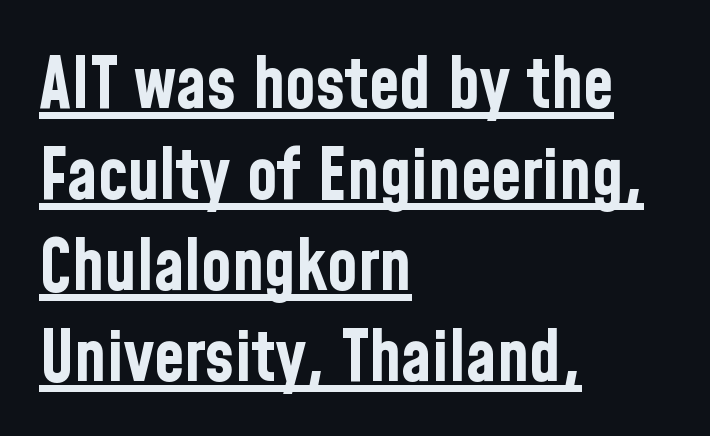
The passage shown is typed in a proportional face where columns would drift. A typographer would call this underscored text. Compared with an ordinary text face, these strokes are far heavier — a full bold. Which margin do the lines hug? The left one — the right edge is uneven.
